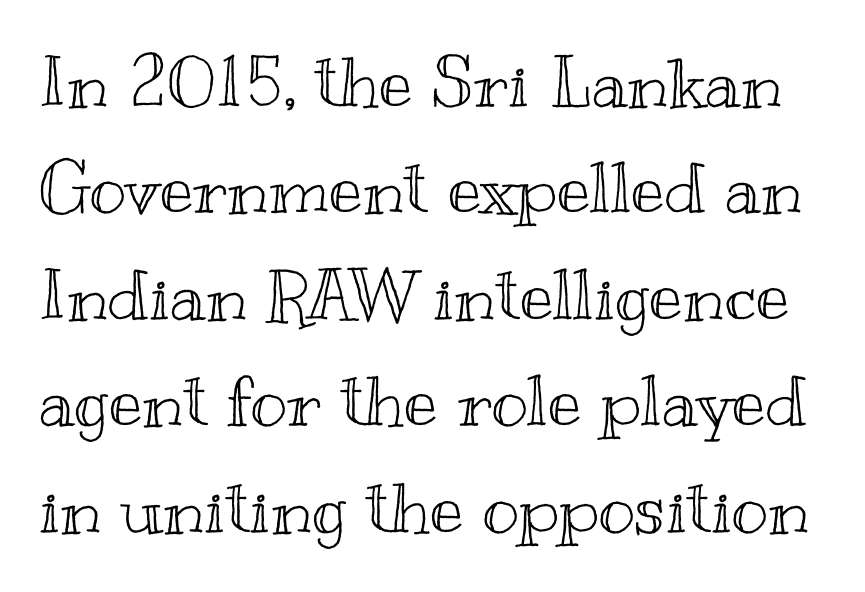
Character widths vary here, with narrow letters taking less room than wide ones. In terms of posture, this sample is upright. Look at the tracking — it's just the regular setting, nothing added. One glance says typical: line gaps are just what's usual.
